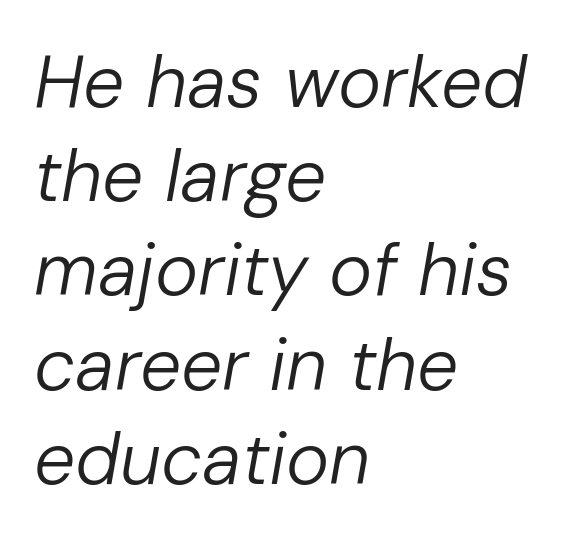
These lines are set flush left with a ragged right edge. The letters sit at their default tracking, neither squeezed nor spread. Stems and bowls with no extra thickness — not bold. One glance says typical: line gaps are just what's usual. These lines are rendered in a variable-pitch font. Only glyphs here, with clear space below each row.
